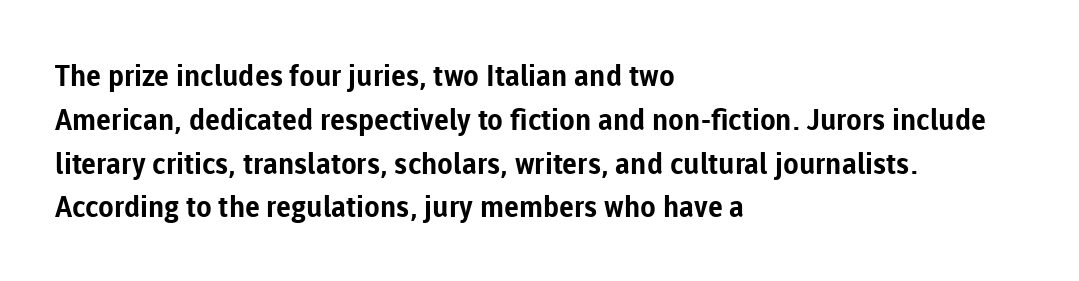
The image shows 29 px bold sans-serif type, upright; set left-aligned, normal line spacing (1.51x), normal letter spacing, not underlined; low stroke contrast and a medium x-height.
